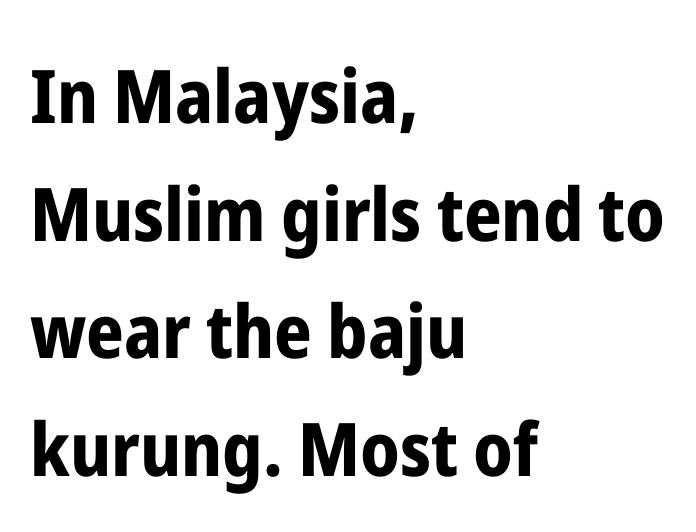
Q: Is the text bold? A: Yes.
Q: Is the text italic (slanted)? A: No, it is upright.
Q: Is the typeface a serif or a sans-serif typeface? A: Sans-serif.
Q: Is the text underlined? A: No.
Q: How is the paragraph aligned? A: Left-aligned.
Q: Is the spacing between letters normal or unusually wide? A: Normal.
Q: Is the spacing between lines tight, normal or loose? A: Normal.
Q: Width (condensed, normal, or wide)? A: Condensed.
Q: Stroke contrast? A: Low.
Q: x-height? A: Medium.
Q: Monospaced? A: No.
